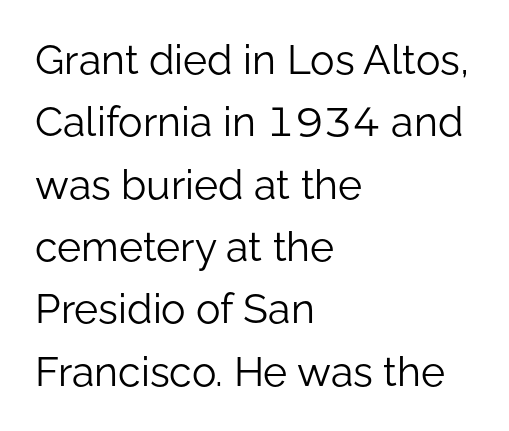
Q: Is the text bold? A: No.
Q: Is the text italic (slanted)? A: No, it is upright.
Q: Is the typeface a serif or a sans-serif typeface? A: Sans-serif.
Q: Is the text underlined? A: No.
Q: How is the paragraph aligned? A: Left-aligned.
Q: Is the spacing between letters normal or unusually wide? A: Normal.
Q: Is the spacing between lines tight, normal or loose? A: Normal.
Q: Width (condensed, normal, or wide)? A: Normal.
Q: Stroke contrast? A: Low.
Q: x-height? A: Medium.
Q: Monospaced? A: No.
